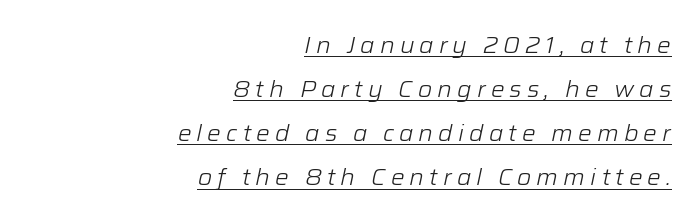
Q: Is the text bold? A: No.
Q: Is the text italic (slanted)? A: Yes, it leans right by about 12 degrees.
Q: Is the text underlined? A: Yes.
Q: How is the paragraph aligned? A: Right-aligned.
Q: Is the spacing between letters normal or unusually wide? A: Unusually wide.
Q: Is the spacing between lines tight, normal or loose? A: Loose.
